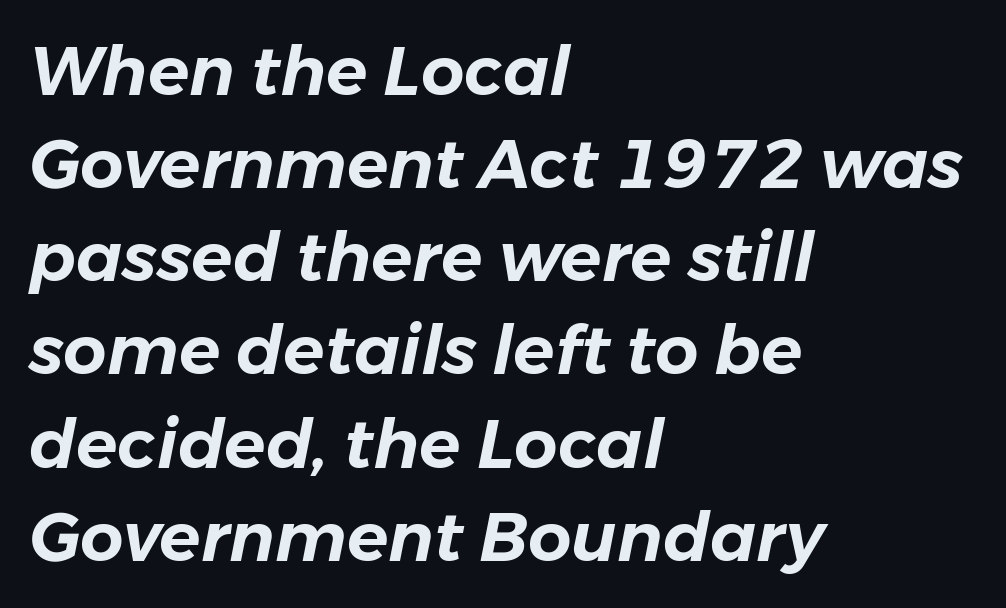
The image shows 68 px text type, italic (leaning right); set left-aligned, normal line spacing (1.37x), normal letter spacing, not underlined; low stroke contrast and a medium x-height.
